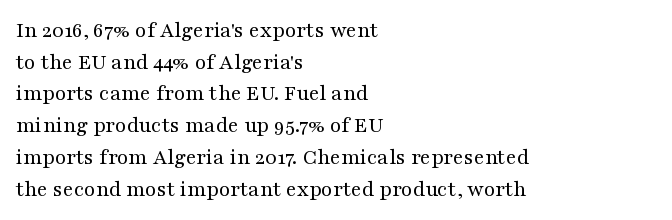
{"italic": "no", "bold": "no", "underline": "no", "align": "left", "line_spacing": "normal", "line_spacing_ratio": 1.38, "letter_spacing": "normal", "letter_spacing_em": 0.0, "glyph_px": 23}
